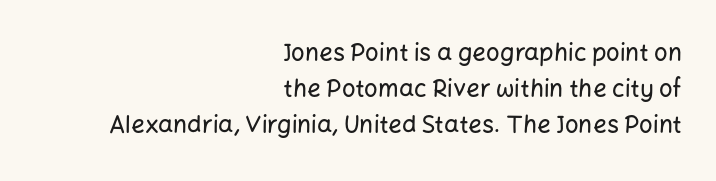
The image shows 24 px text type, upright; set right-aligned, normal line spacing (1.49x), normal letter spacing, not underlined.
